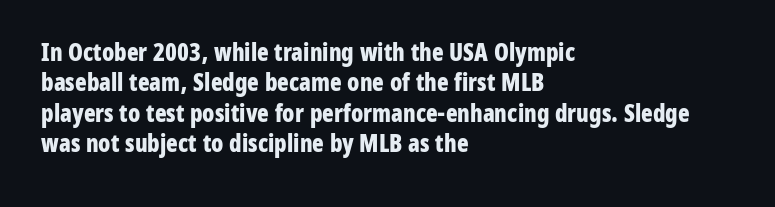
The glyphs are unaccompanied by any horizontal stroke below them. The leading is moderate, giving the passage an even texture. Left-aligned paragraph, ragged on the right. A full-strength bold gives these letters their thick strokes. This sample uses an upright cut, with every glyph sitting square on the baseline.
